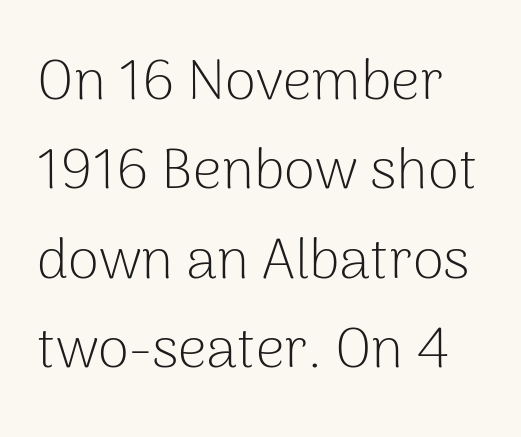
Letter spacing: default. Check under the words: just untouched page. Is the stroke heavy? The answer is a plain regular-or-lighter. Posture: straight, roman, zero tilt. Successive baselines arrive at the customary interval. Look at the bottom of the vertical strokes: they stop flat, with no serifs.
